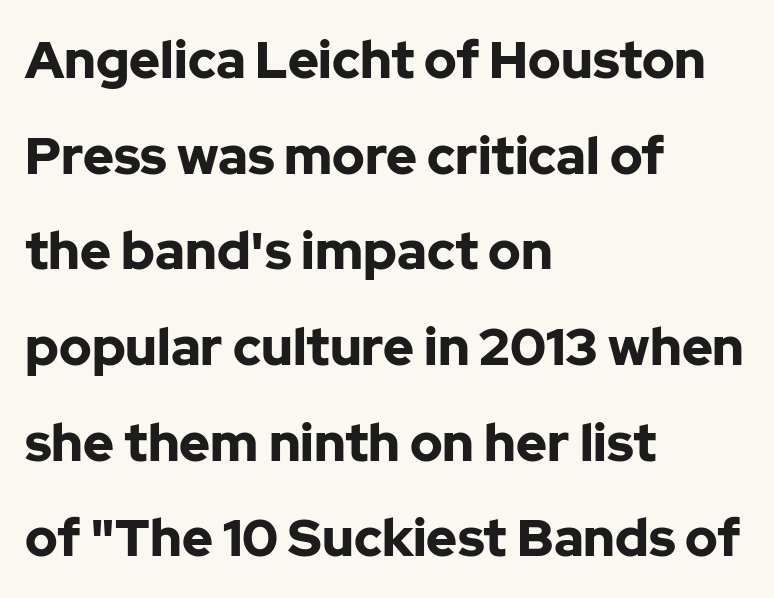
{"serif": "no", "italic": "no", "bold": "yes", "weight": "bold", "width": "normal", "stroke_contrast": "low", "x_height": "medium", "monospaced": "no", "underline": "no", "align": "left", "line_spacing_ratio": 1.84, "letter_spacing": "normal", "letter_spacing_em": 0.0, "glyph_px": 52}
